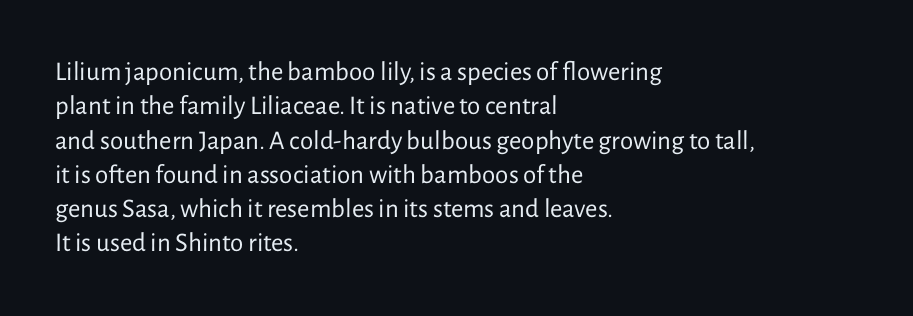
{"italic": "no", "bold": "no", "underline": "no", "align": "left", "line_spacing": "normal", "line_spacing_ratio": 1.27, "letter_spacing": "normal", "letter_spacing_em": 0.0, "glyph_px": 27}
